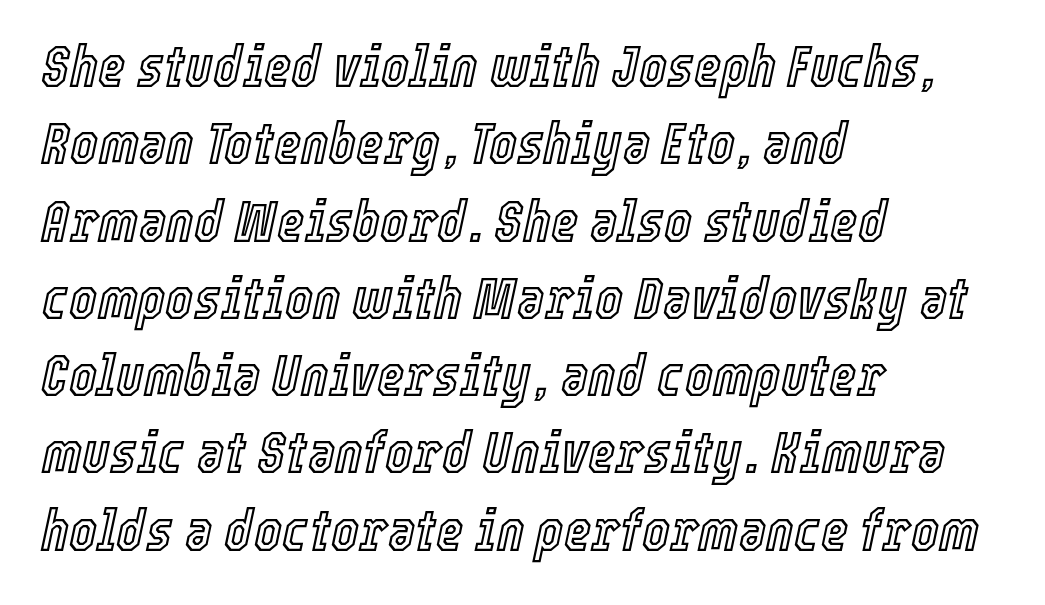
The image shows 59 px condensed type, italic (leaning right); set left-aligned, normal line spacing (1.31x), normal letter spacing, not underlined; a medium x-height.
